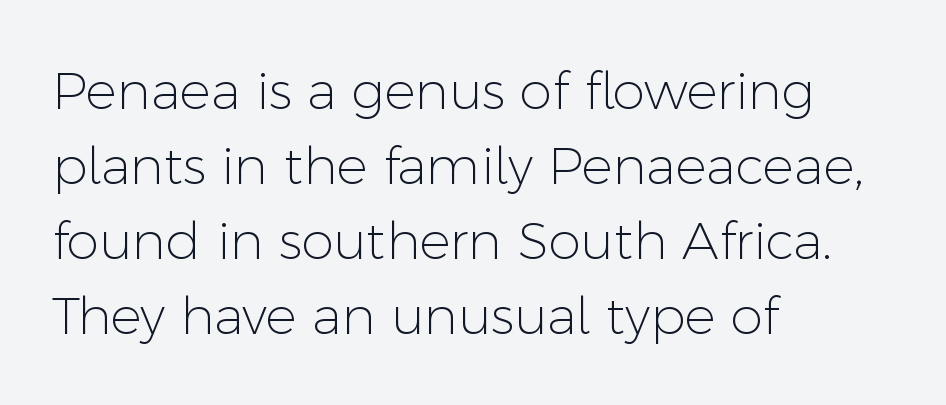
{"serif": "no", "italic": "no", "bold": "no", "weight": "light", "width": "normal", "stroke_contrast": "low", "x_height": "medium", "monospaced": "no", "underline": "no", "align": "left", "line_spacing": "normal", "line_spacing_ratio": 1.44, "letter_spacing": "normal", "letter_spacing_em": 0.0, "glyph_px": 52}
